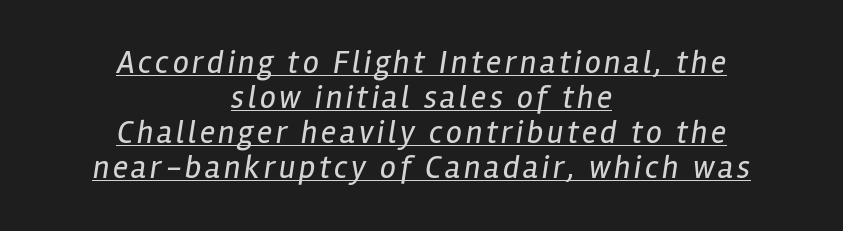
{"italic": "yes", "lean": "right", "slant_degrees": 12, "bold": "no", "weight": "regular", "width": "condensed", "stroke_contrast": "low", "x_height": "medium", "monospaced": "no", "underline": "yes", "align": "center", "line_spacing": "tight", "line_spacing_ratio": 1.09, "glyph_px": 32}
